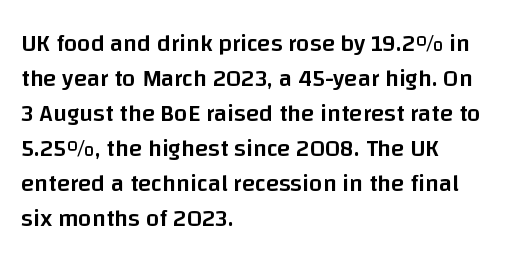
Q: Is the text bold? A: Semi-bold.
Q: Is the text italic (slanted)? A: No, it is upright.
Q: Is the text underlined? A: No.
Q: How is the paragraph aligned? A: Left-aligned.
Q: Is the spacing between letters normal or unusually wide? A: Normal.
Q: Is the spacing between lines tight, normal or loose? A: Normal.
